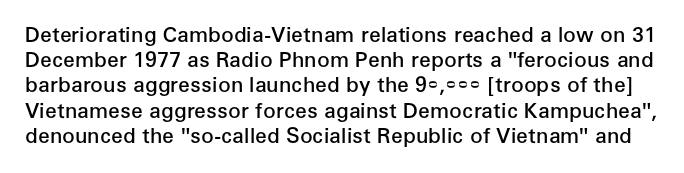
The image shows 21 px text type, upright; set line spacing 1.2x, normal letter spacing, not underlined.
